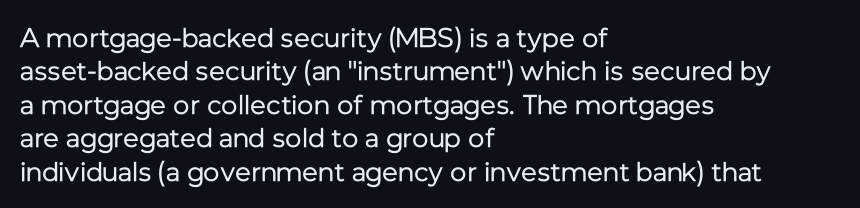
The image shows 27 px text type, upright; set left-aligned, line spacing 1.24x, normal letter spacing, not underlined.
